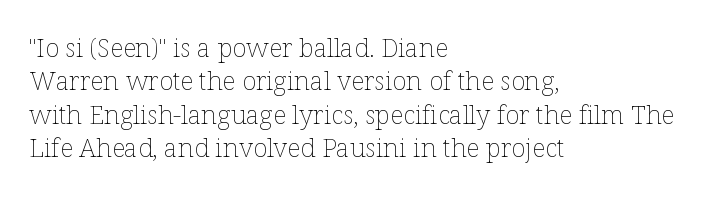
Compared with typical paragraphs, the rows here are spaced about the same. The letters stand straight up with perfectly vertical stems. Short and long lines alike share a common starting point at left. Is the stroke heavy? The answer is a plain regular-or-lighter. In terms of letterspacing, this is plain default setting. Just letters on the line, the space beneath them empty.
